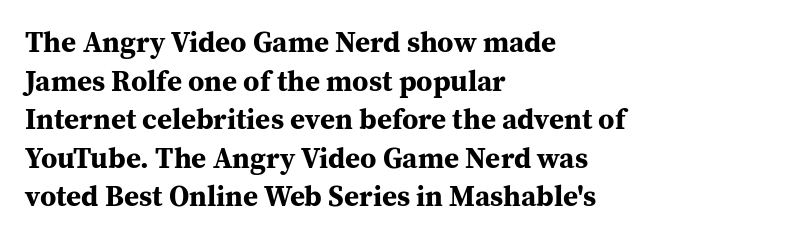
If you drew a line through each stem, it would be perfectly vertical. Here the designer chose a conventional face with non-uniform glyph widths. Between one letter and the next there's only the usual sliver of space. The glyphs in this specimen are seriffed. The block of text has a typical density, with ordinary space between rows.
